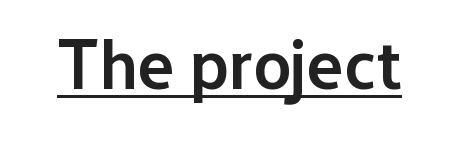
The letters are semibold — heavier than regular but short of a full bold. Every character sits straight up, as roman type does. Observe the ordinary spacing: letters are neighbours, not strangers. Check the space under the baseline: a stroke is drawn there. Looks like regular typesetting: each glyph gets only the width it needs. These lines are composed in type without serifs.
